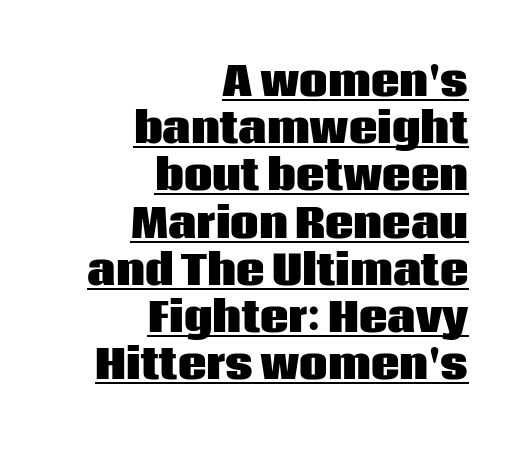
{"serif": "no", "italic": "no", "bold": "yes", "weight": "heavy", "width": "normal", "stroke_contrast": "low", "x_height": "large", "monospaced": "no", "underline": "yes", "align": "right", "line_spacing_ratio": 1.18, "letter_spacing": "normal", "letter_spacing_em": 0.0, "glyph_px": 40}
